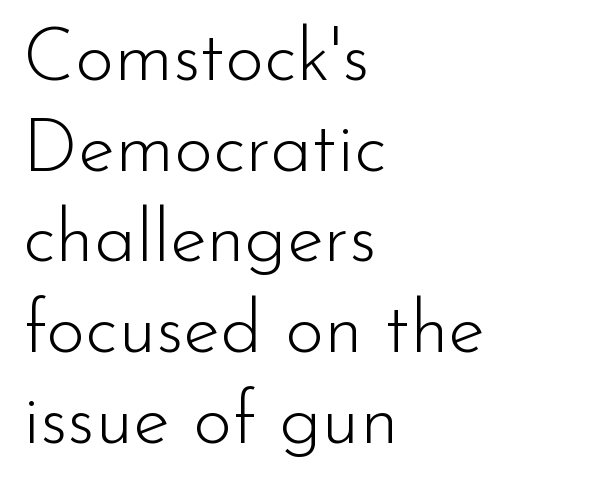
A classic flush-left, rag-right setting is used for this passage. Nothing heavy about these letters — not bold at all. Unmarked baselines from the first word to the last. The passage shown is typed in a proportional face where columns would drift. Spacing between characters is what you'd get straight out of the box. Vertical strokes here are truly vertical.
